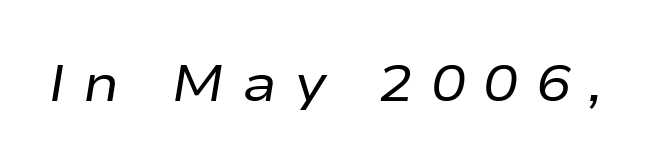
This sample uses an oblique cut, with every glyph tilted off the vertical. The strip under each line holds only bare page. Compared with typical body copy, the letter spacing here is much looser. The passage shown is typed in a proportional face where columns would drift. The weight would be labelled regular, book, light, or lighter still.
